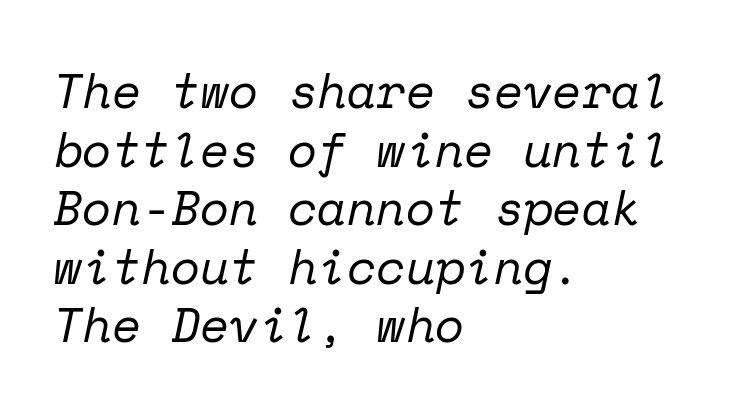
The image shows 48 px regular-weight serif type, italic (leaning right), monospaced; set left-aligned, line spacing 1.22x, normal letter spacing, not underlined; low stroke contrast and a medium x-height.
